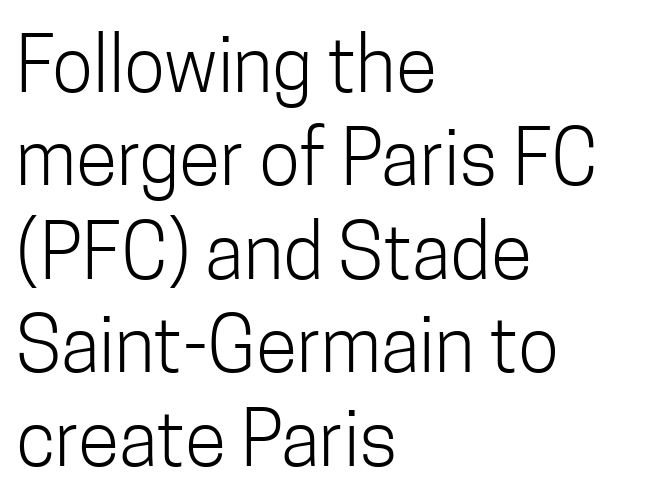
Q: Is the text bold? A: No.
Q: Is the text italic (slanted)? A: No, it is upright.
Q: Is the typeface a serif or a sans-serif typeface? A: Sans-serif.
Q: Is the text underlined? A: No.
Q: How is the paragraph aligned? A: Left-aligned.
Q: Is the spacing between letters normal or unusually wide? A: Normal.
Q: Width (condensed, normal, or wide)? A: Condensed.
Q: Stroke contrast? A: Low.
Q: x-height? A: Medium.
Q: Monospaced? A: No.
